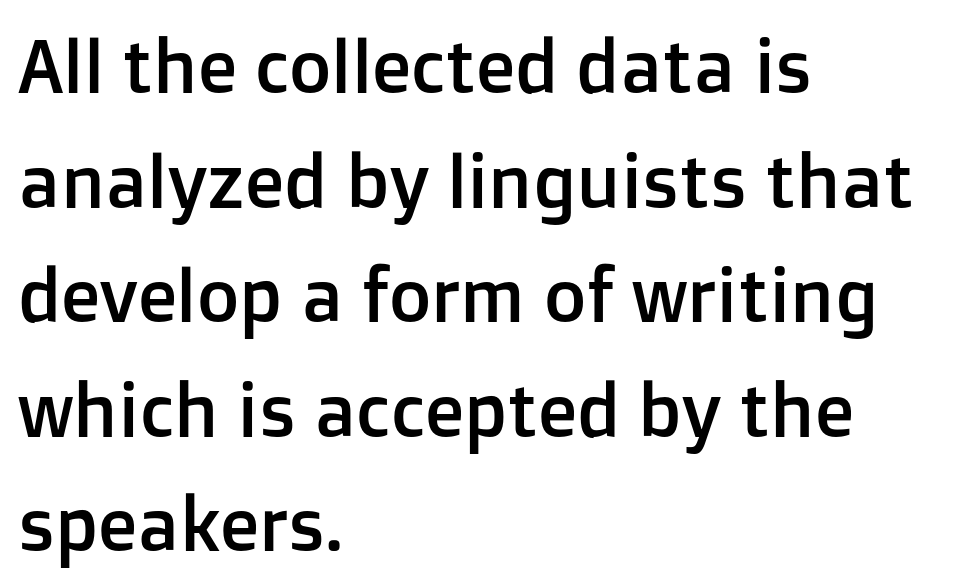
The designer left line spacing at the default. All the whitespace from short lines collects on the right. The horizontal fit of the characters is conventional and even. Unlike italic type, these characters show no tilt at all.
